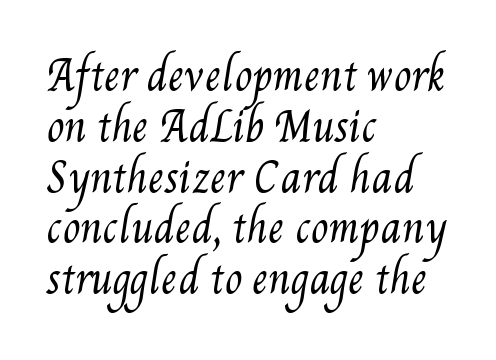
The image shows 40 px regular-weight, condensed type; set left-aligned, normal line spacing (1.27x), normal letter spacing, not underlined; medium stroke contrast and a small x-height.
